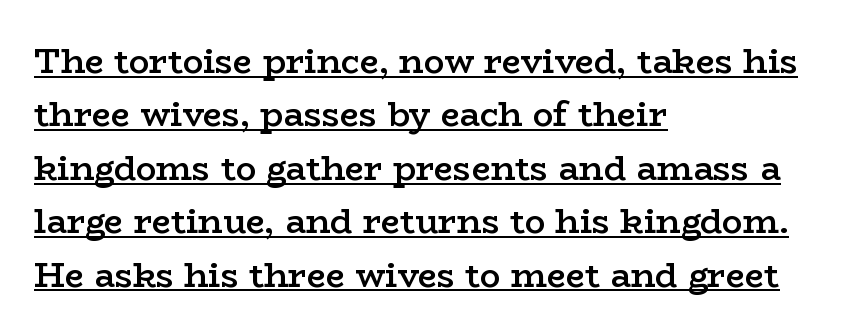
{"serif": "yes", "italic": "no", "bold": "semi", "weight": "semibold", "width": "wide", "stroke_contrast": "low", "x_height": "medium", "monospaced": "no", "underline": "yes", "align": "left", "line_spacing": "normal", "line_spacing_ratio": 1.57, "letter_spacing": "normal", "letter_spacing_em": 0.0, "glyph_px": 34}
